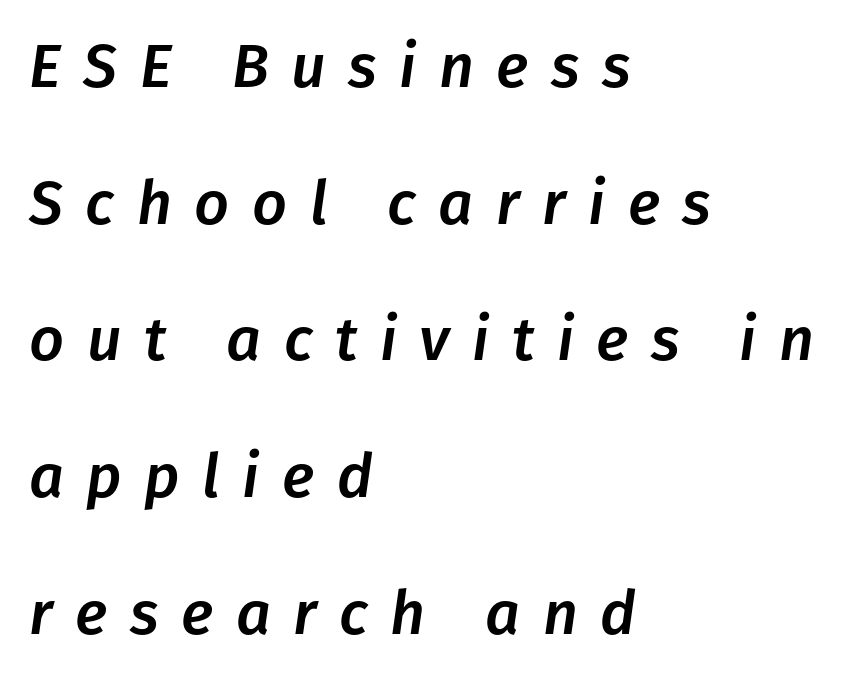
Line spacing here is loose. The face used here is proportionally spaced, like ordinary book or web type. It's the slanting kind of type. Every row of glyphs begins at an identical x-position on the left.
